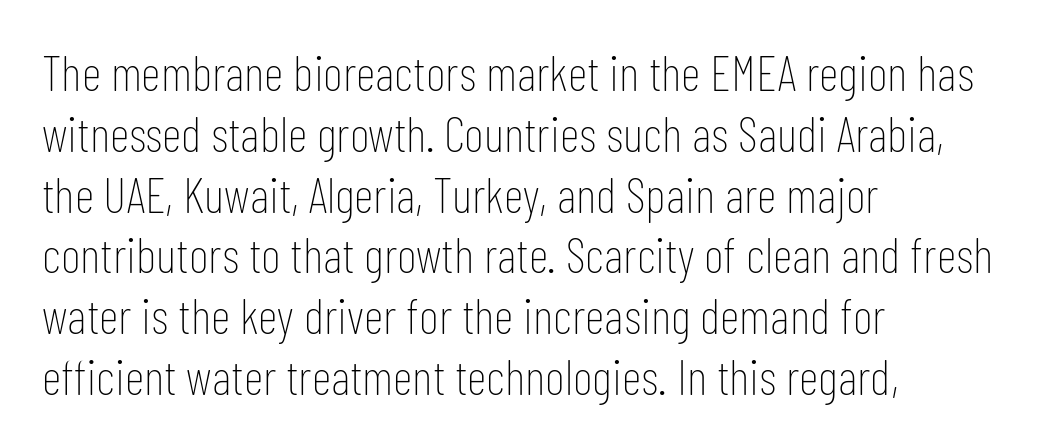
Weight: regular or lighter. Inter-character spacing is left at the font's built-in metrics. Proportional: the letters do not fall into vertical columns. Style check: upright.
